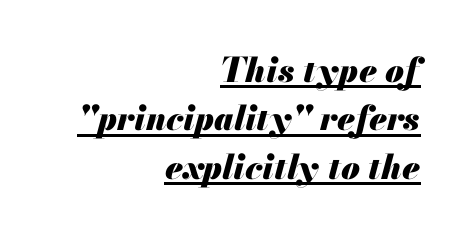
Q: Is the text bold? A: Yes.
Q: Is the text italic (slanted)? A: Yes, it leans right by about 13 degrees.
Q: Is the text underlined? A: Yes.
Q: How is the paragraph aligned? A: Right-aligned.
Q: Is the spacing between letters normal or unusually wide? A: Normal.
Q: Is the spacing between lines tight, normal or loose? A: Normal.
Q: Width (condensed, normal, or wide)? A: Normal.
Q: Stroke contrast? A: Medium.
Q: x-height? A: Small.
Q: Monospaced? A: No.
